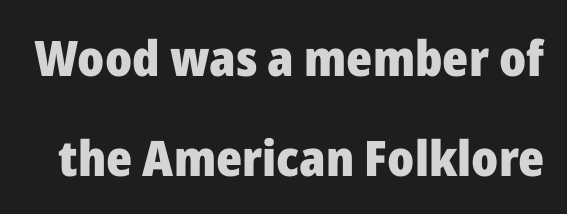
This sample has the flowing, uneven cadence of proportional lettering. The type is set solid horizontally, with unmodified tracking. The sample has been set heavy, in full bold. Look at the bottom of the vertical strokes: they stop flat, with no serifs.
